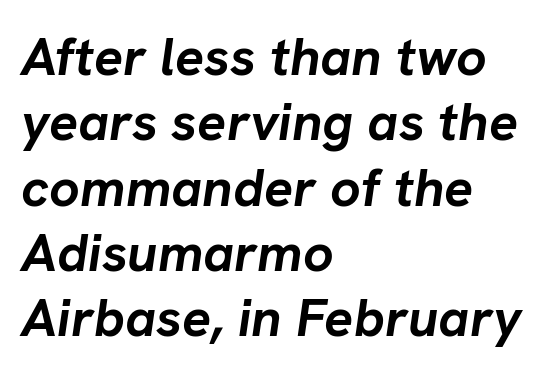
The image shows 54 px semibold type, italic (leaning right); set left-aligned, line spacing 1.21x, normal letter spacing, not underlined; low stroke contrast and a medium x-height.
